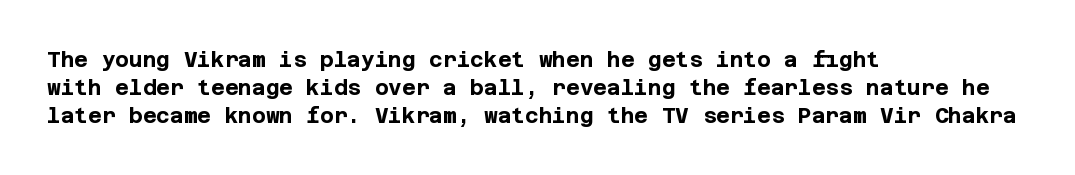
Q: Is the text bold? A: Yes.
Q: Is the text italic (slanted)? A: No, it is upright.
Q: Is the text underlined? A: No.
Q: How is the paragraph aligned? A: Left-aligned.
Q: Is the spacing between letters normal or unusually wide? A: Normal.
Q: Is the spacing between lines tight, normal or loose? A: Normal.
